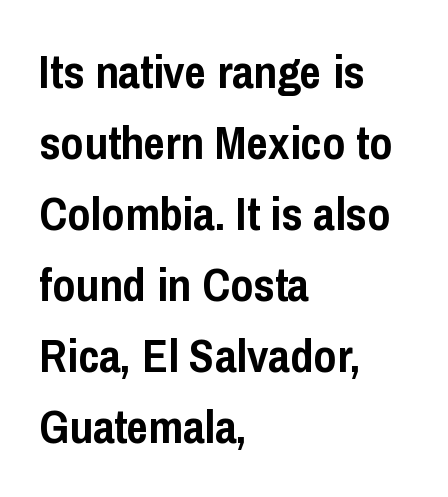
The image shows 47 px semibold, condensed sans-serif type, upright; set left-aligned, normal line spacing (1.51x), normal letter spacing, not underlined; low stroke contrast and a medium x-height.
